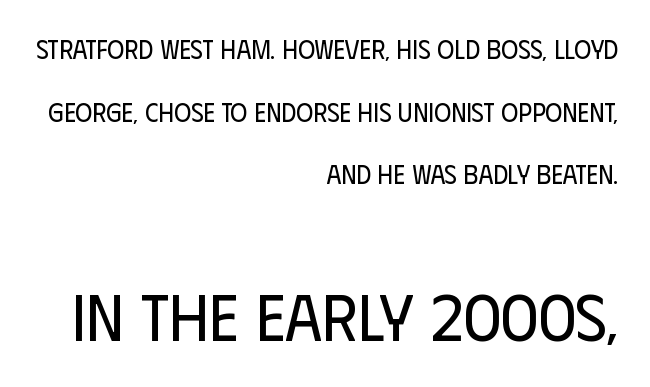
{"serif": "no", "italic": "no", "bold": "no", "weight": "regular", "width": "condensed", "stroke_contrast": "low", "x_height": "large", "monospaced": "no", "underline": "no", "align": "right", "line_spacing": "loose", "line_spacing_ratio": 2.41, "letter_spacing": "normal", "letter_spacing_em": 0.0, "larger_block": "second", "size_ratio": 2.54, "glyph_px": 66}
